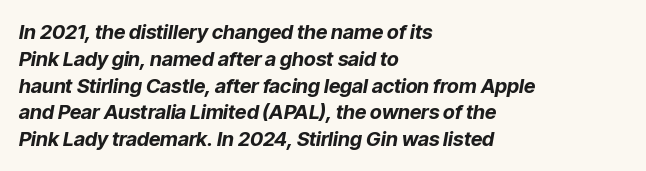
Q: Is the text bold? A: Yes.
Q: Is the text italic (slanted)? A: Yes, it leans right by about 9 degrees.
Q: Is the text underlined? A: No.
Q: How is the paragraph aligned? A: Left-aligned.
Q: Is the spacing between letters normal or unusually wide? A: Normal.
Q: Is the spacing between lines tight, normal or loose? A: Normal.
